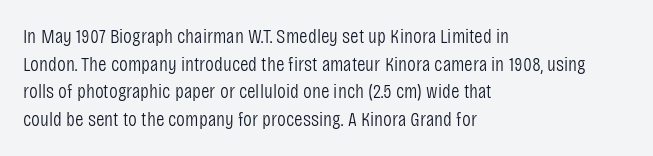
{"italic": "no", "bold": "no", "underline": "no", "align": "left", "line_spacing": "normal", "line_spacing_ratio": 1.32, "letter_spacing": "normal", "letter_spacing_em": 0.0, "glyph_px": 21}
